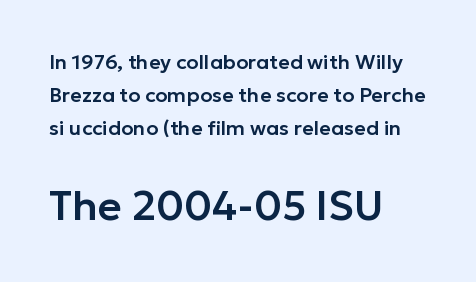
The more generous point size was reserved for the lower chunk. Think of a printed novel: that variable character pitch is what you see here. The lines sit at an ordinary, default distance from one another. Upright lettering throughout. Classification — sans serif. This sample is left-justified, so line endings fall wherever the words run out.
